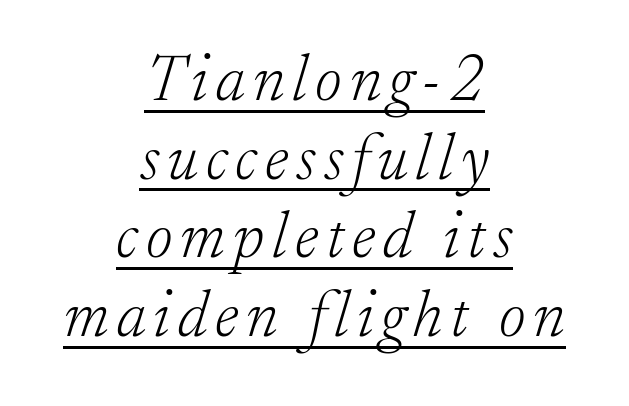
{"serif": "yes", "italic": "yes", "lean": "right", "slant_degrees": 17, "bold": "no", "weight": "light", "width": "normal", "stroke_contrast": "low", "x_height": "small", "monospaced": "no", "underline": "yes", "align": "center", "line_spacing_ratio": 1.21, "glyph_px": 65}
